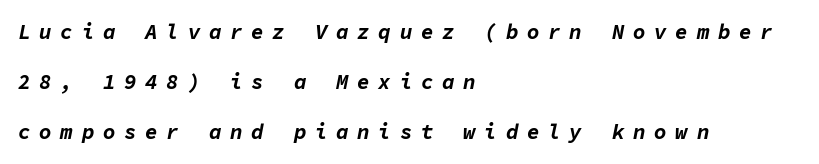
Just letters on the line, the space beneath them empty. Observe the wide spacing: letters keep a clear distance from each other. Every letter is thick-stroked: bold, no question. Layout note: lines flush left. Airy leading. Tall strokes in this sample are angled rather than plumb.
